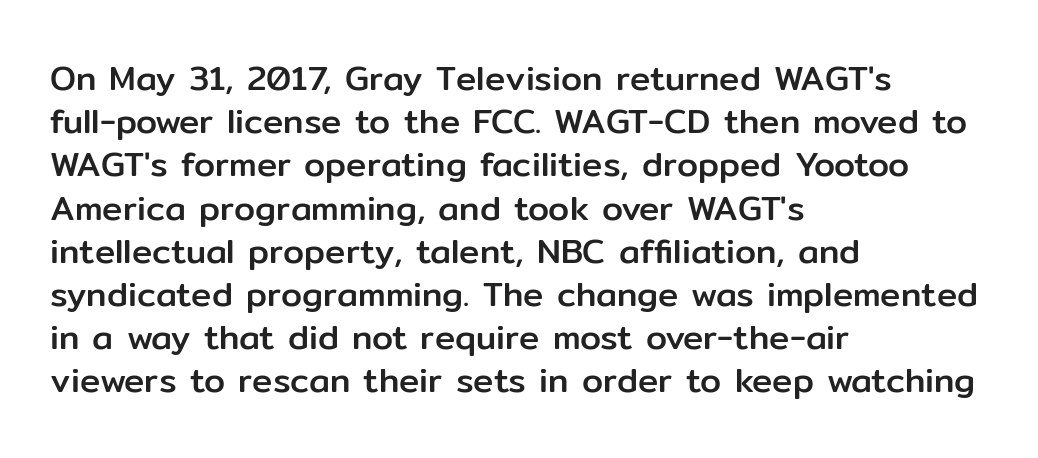
The image shows 34 px sans-serif type, upright; set left-aligned, normal line spacing (1.27x), normal letter spacing, not underlined; low stroke contrast and a medium x-height.
